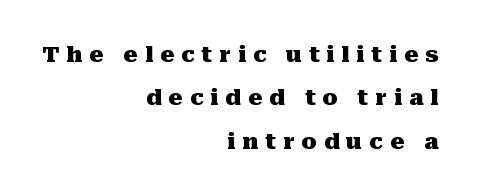
The vertical gap from one line to the next is large. The gaps between neighbouring characters are conspicuously large. The characters look thick and weighty, a clear bold. Vertical strokes here are truly vertical.
